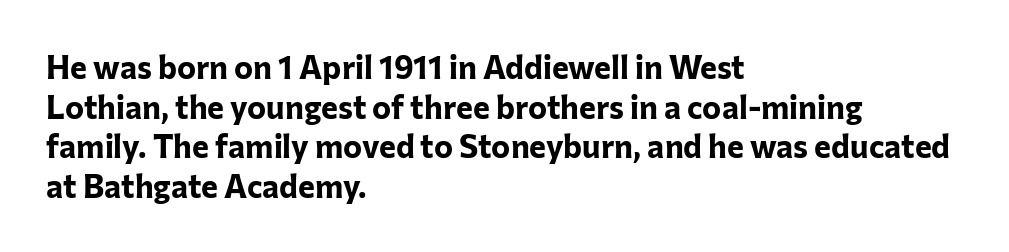
The rendering keeps characters at their native spacing. The characters display no serif detailing; their extremities are plain. The paragraph shown leans on its left margin. The font's upright variant was chosen for this text. Every letter is thick-stroked: bold, no question. Character widths vary here, with narrow letters taking less room than wide ones.
